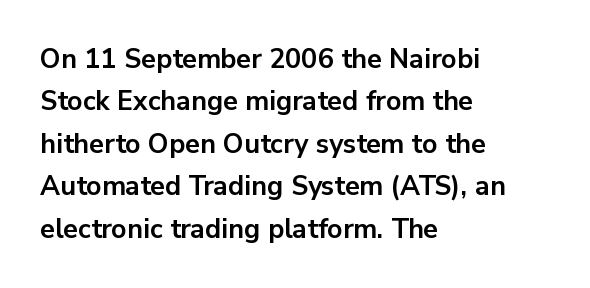
{"italic": "no", "bold": "yes", "underline": "no", "align": "left", "line_spacing": "normal", "line_spacing_ratio": 1.57, "letter_spacing": "normal", "letter_spacing_em": 0.0, "glyph_px": 27}
